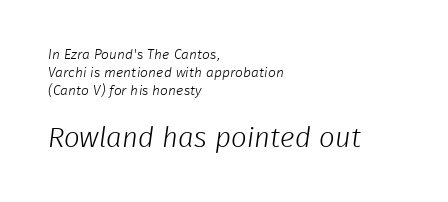
{"serif": "no", "bold": "no", "weight": "light", "width": "normal", "stroke_contrast": "low", "x_height": "medium", "monospaced": "no", "underline": "no", "align": "left", "line_spacing": "normal", "line_spacing_ratio": 1.3, "letter_spacing": "normal", "letter_spacing_em": 0.0, "larger_block": "second", "size_ratio": 2.0, "glyph_px": 28}
